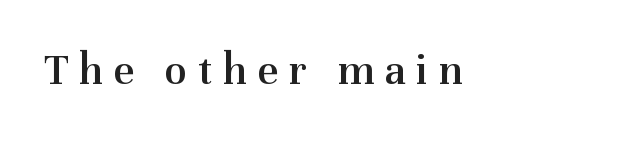
{"serif": "yes", "italic": "no", "bold": "semi", "weight": "semibold", "width": "normal", "stroke_contrast": "medium", "x_height": "medium", "monospaced": "no", "underline": "no", "letter_spacing": "wide", "letter_spacing_em": 0.24, "glyph_px": 45}
